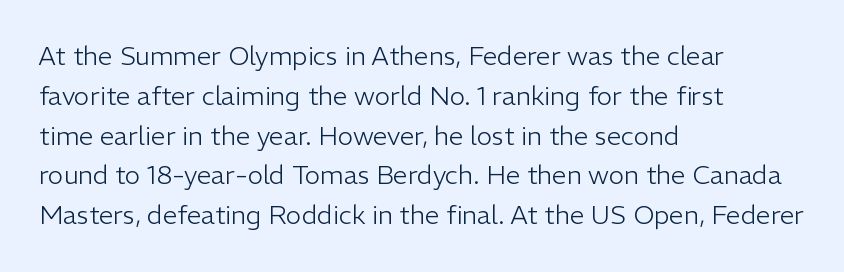
{"italic": "no", "bold": "no", "underline": "no", "align": "left", "line_spacing": "normal", "line_spacing_ratio": 1.53, "letter_spacing": "normal", "letter_spacing_em": 0.0, "glyph_px": 26}
